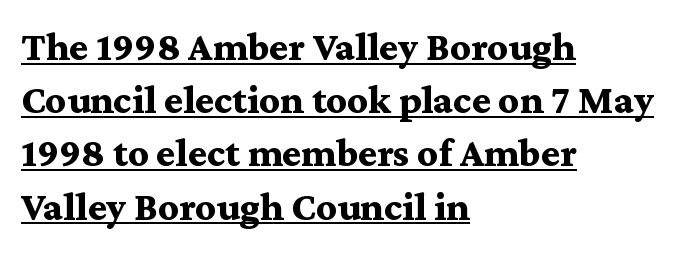
Each letter keeps its own natural width here, so spacing adapts to shape. This sample uses plain, unmodified letter spacing. The rag falls on the right side of this text block. Each glyph is drawn with heavy, bold strokes. Italic? Not at all — the glyphs are vertical.
